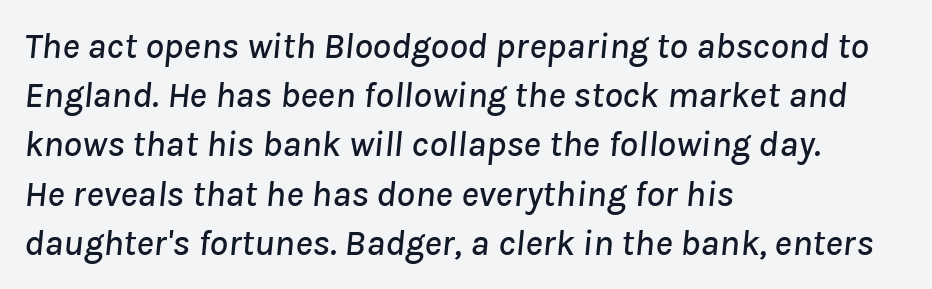
The image shows 37 px text type, italic (leaning right); set left-aligned, normal line spacing (1.33x), normal letter spacing, not underlined; low stroke contrast and a medium x-height.
